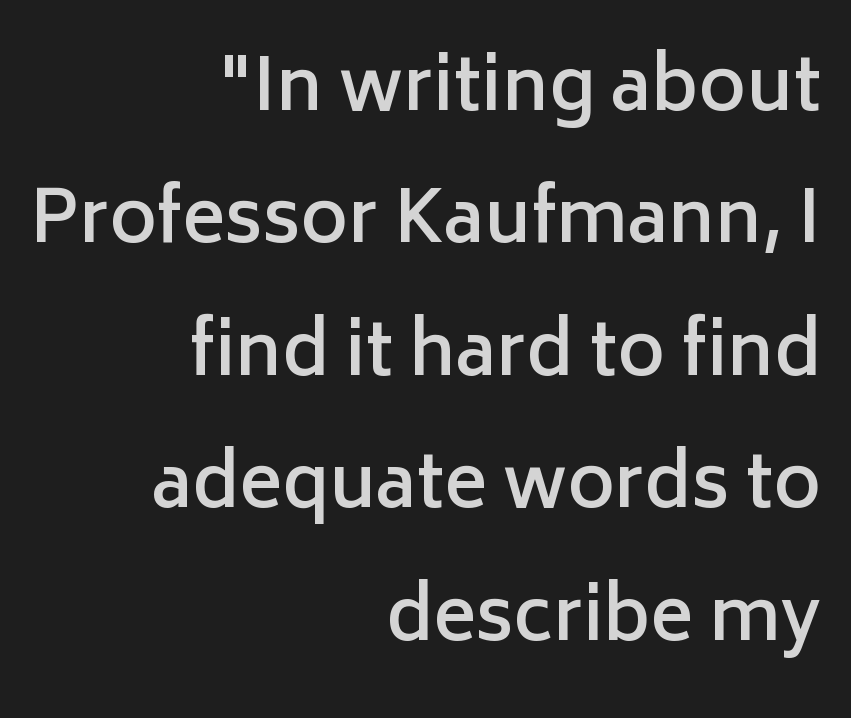
{"serif": "no", "italic": "no", "bold": "semi", "weight": "semibold", "width": "normal", "stroke_contrast": "low", "x_height": "medium", "monospaced": "no", "underline": "no", "align": "right", "line_spacing_ratio": 1.84, "letter_spacing": "normal", "letter_spacing_em": 0.0, "glyph_px": 72}
